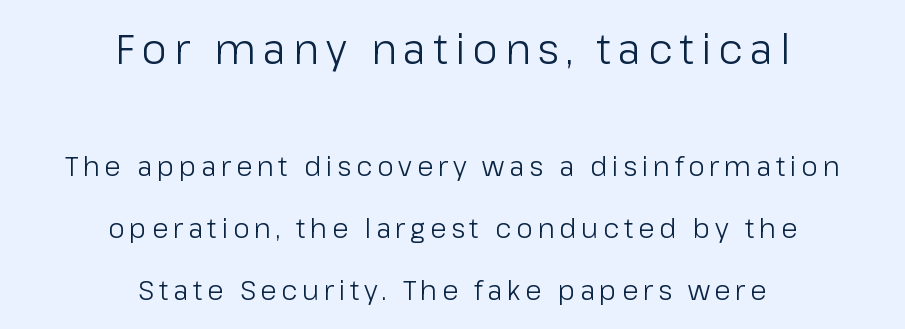
Which margin do the lines hug? Neither — every line sits in the middle. Is the stroke heavy? The answer is a plain regular-or-lighter. The face used here is a sans, in the tradition of grotesques and geometrics. In terms of posture, this sample is upright.
